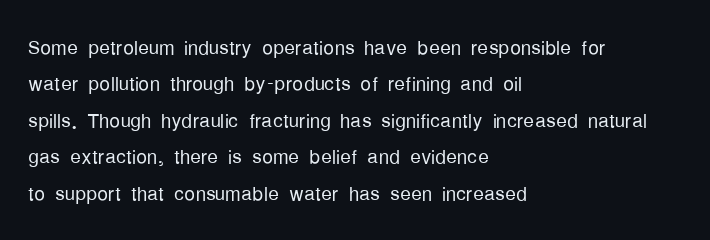
Upright lettering throughout. Reading down the column, the eye jumps a familiar distance to each next line. The typesetting does not lean heavy: it is not bold. Horizontal alignment here is leftward, the default for most running prose. The space directly below the letters is spotless. Glyph-to-glyph distance matches everyday printed text.
